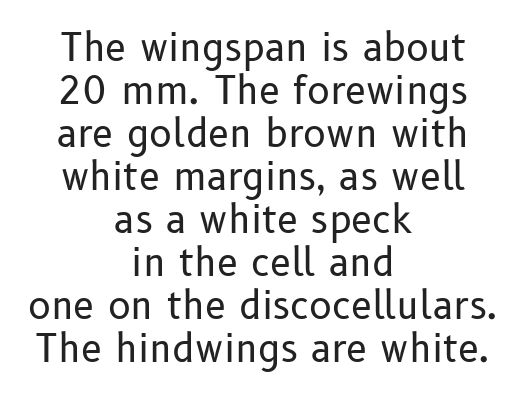
The face used here is rendered with its standard letterfit. Heft: none added — not bold. Very little white space separates one row of letters from the next. The typeface chosen for these lines omits serifs.
